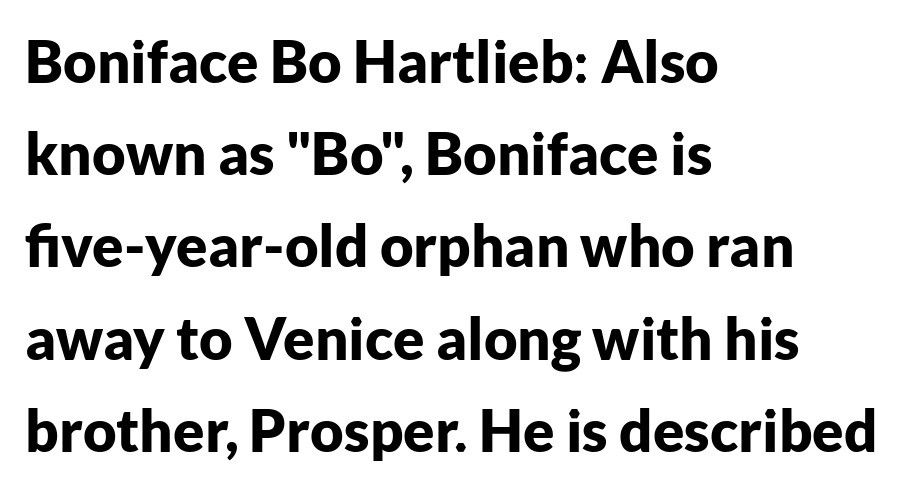
{"serif": "no", "italic": "no", "bold": "yes", "weight": "bold", "width": "normal", "stroke_contrast": "low", "x_height": "medium", "monospaced": "no", "underline": "no", "align": "left", "line_spacing": "normal", "line_spacing_ratio": 1.59, "letter_spacing": "normal", "letter_spacing_em": 0.0, "glyph_px": 58}
